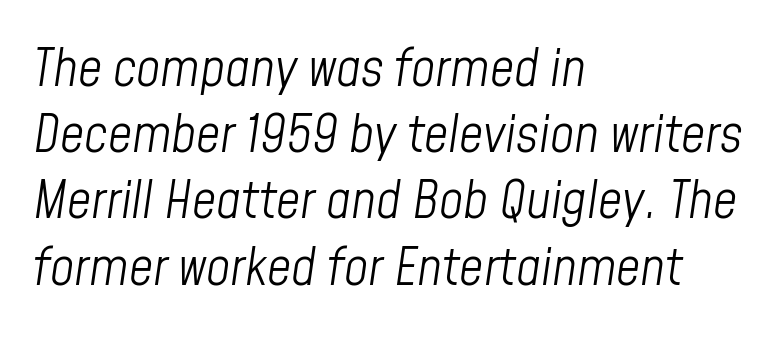
{"italic": "yes", "lean": "right", "slant_degrees": 8, "bold": "no", "weight": "light", "width": "condensed", "stroke_contrast": "low", "x_height": "medium", "monospaced": "no", "underline": "no", "align": "left", "line_spacing": "normal", "line_spacing_ratio": 1.25, "letter_spacing": "normal", "letter_spacing_em": 0.0, "glyph_px": 53}
